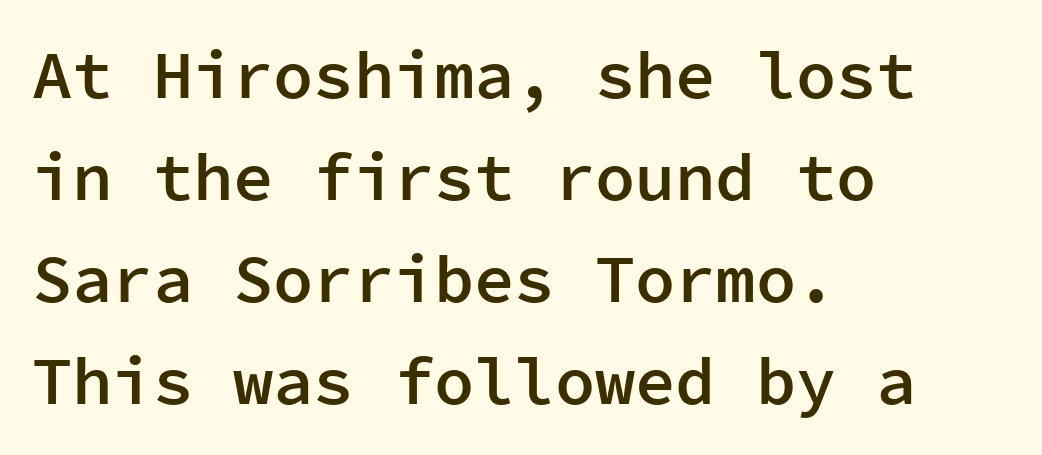
The image shows 67 px semibold sans-serif type, upright, monospaced; set left-aligned, normal line spacing (1.52x), normal letter spacing, not underlined; low stroke contrast and a medium x-height.
